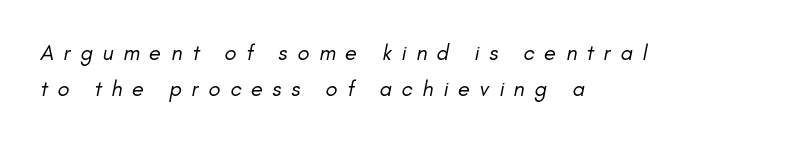
{"italic": "yes", "lean": "right", "slant_degrees": 11, "bold": "no", "underline": "no", "align": "left", "line_spacing": "normal", "line_spacing_ratio": 1.63, "letter_spacing": "wide", "letter_spacing_em": 0.44, "glyph_px": 22}
